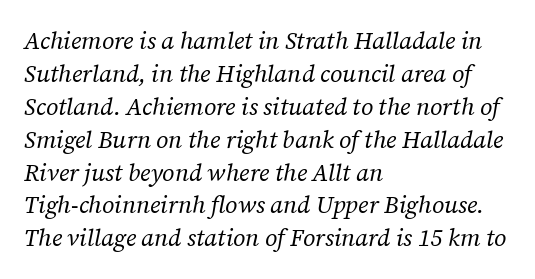
Q: Is the text bold? A: No.
Q: Is the text italic (slanted)? A: Yes, it leans right by about 12 degrees.
Q: Is the text underlined? A: No.
Q: How is the paragraph aligned? A: Left-aligned.
Q: Is the spacing between letters normal or unusually wide? A: Normal.
Q: Is the spacing between lines tight, normal or loose? A: Normal.
